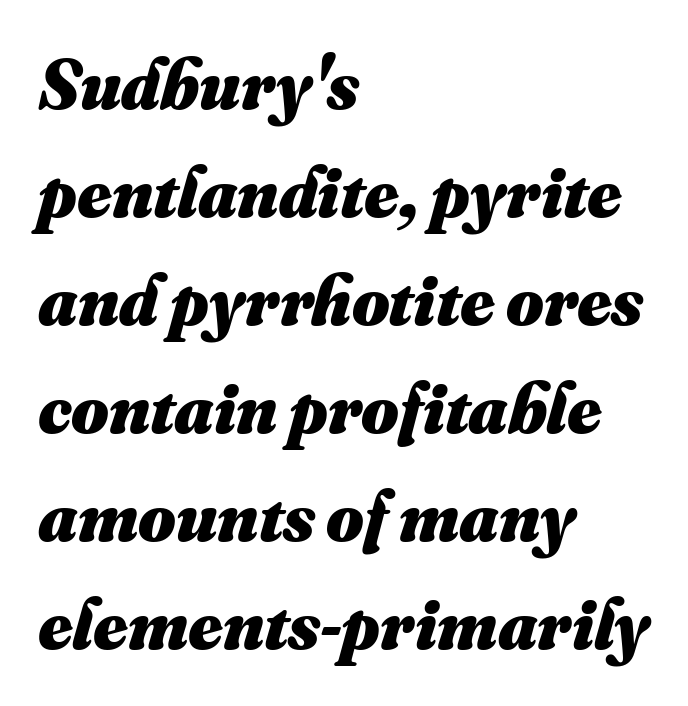
{"bold": "yes", "weight": "heavy", "width": "normal", "stroke_contrast": "medium", "x_height": "small", "monospaced": "no", "underline": "no", "align": "left", "line_spacing": "normal", "line_spacing_ratio": 1.5, "letter_spacing": "normal", "letter_spacing_em": 0.0, "glyph_px": 72}
